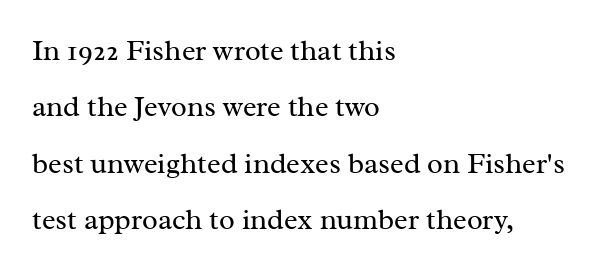
The image shows 29 px regular-weight serif type, upright; set left-aligned, loose line spacing (1.94x), normal letter spacing, not underlined; medium stroke contrast and a medium x-height.
